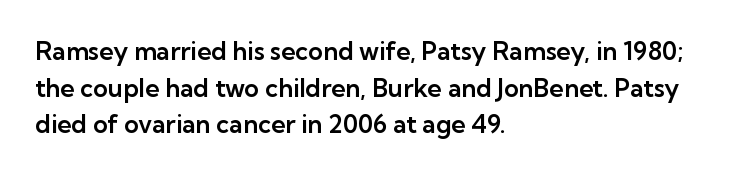
Q: Is the text italic (slanted)? A: No, it is upright.
Q: Is the text underlined? A: No.
Q: How is the paragraph aligned? A: Left-aligned.
Q: Is the spacing between letters normal or unusually wide? A: Normal.
Q: Is the spacing between lines tight, normal or loose? A: Normal.
